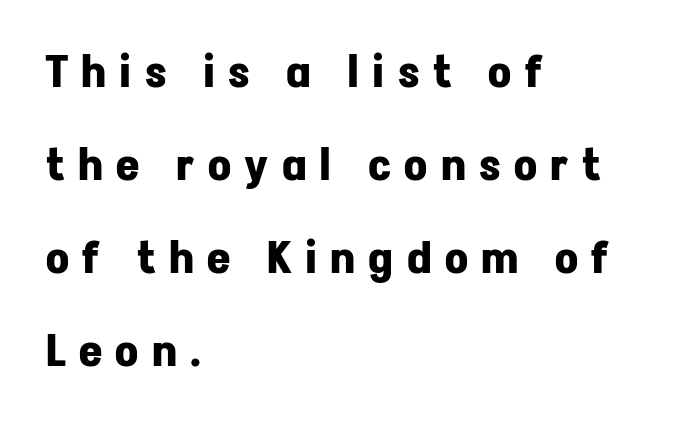
The image shows 45 px bold sans-serif type, upright; set left-aligned, loose line spacing (2.07x), unusually wide letter spacing (+0.3 em), not underlined; low stroke contrast and a medium x-height.
